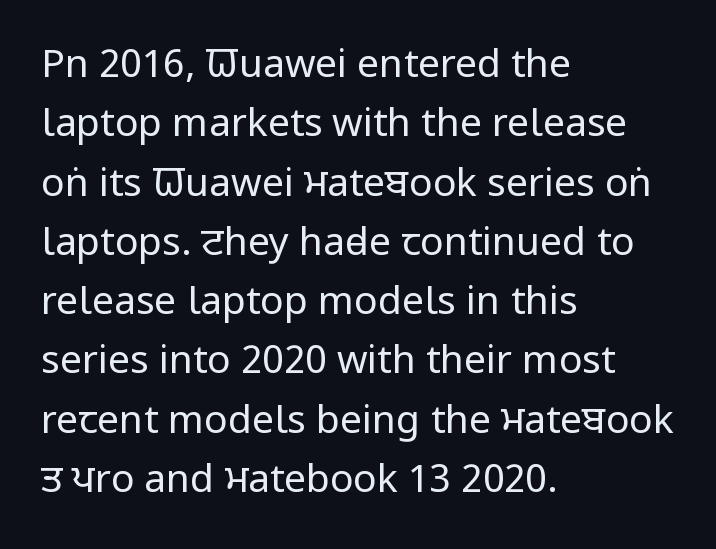
{"serif": "no", "italic": "no", "bold": "no", "weight": "regular", "width": "condensed", "stroke_contrast": "low", "x_height": "large", "monospaced": "no", "underline": "no", "align": "left", "line_spacing": "normal", "line_spacing_ratio": 1.52, "letter_spacing": "normal", "letter_spacing_em": 0.0, "glyph_px": 39}
